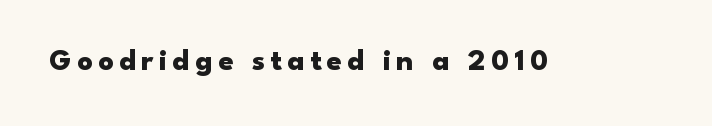
As a designer I'd log this as weight 700, bold. Serif or sans? Sans — the stroke terminals are bare. The letters advance in unequal steps, a hallmark of proportional type. Posture: straight, roman, zero tilt. The glyphs are unaccompanied by any horizontal stroke below them.
